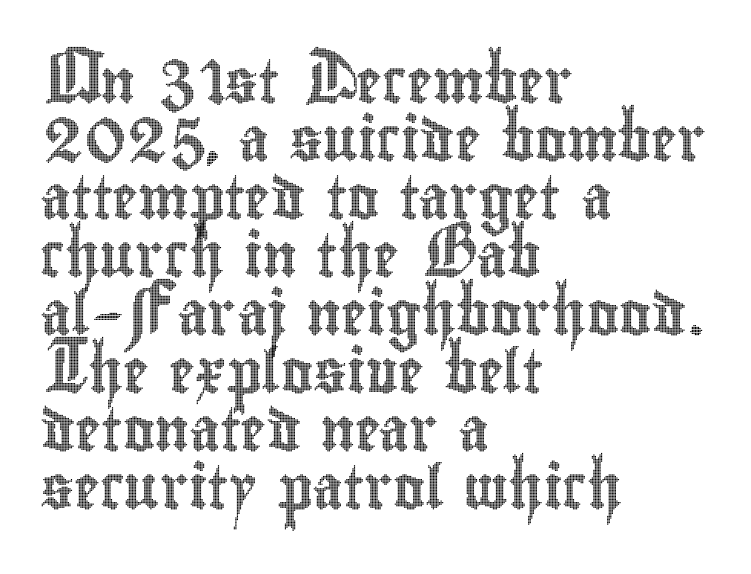
{"italic": "no", "width": "condensed", "x_height": "small", "monospaced": "no", "underline": "no", "align": "left", "line_spacing": "normal", "line_spacing_ratio": 1.35, "letter_spacing": "normal", "letter_spacing_em": 0.0, "glyph_px": 43}
